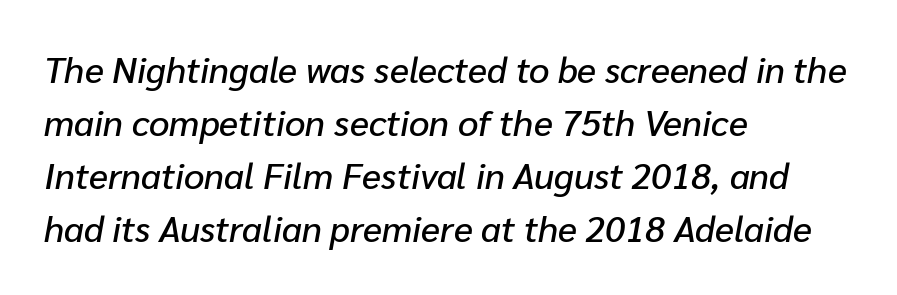
{"italic": "yes", "lean": "right", "slant_degrees": 10, "width": "normal", "stroke_contrast": "low", "x_height": "medium", "monospaced": "no", "underline": "no", "align": "left", "line_spacing": "normal", "line_spacing_ratio": 1.47, "letter_spacing": "normal", "letter_spacing_em": 0.0, "glyph_px": 36}
